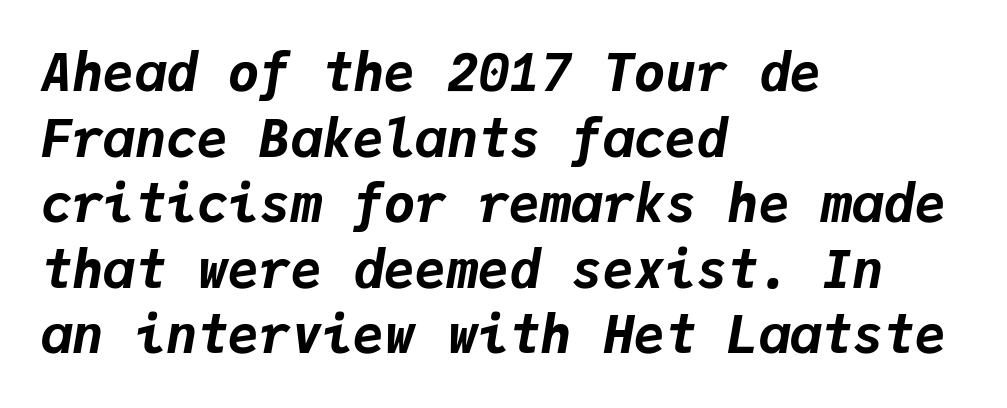
The image shows 52 px bold type, italic (leaning right), monospaced; set left-aligned, normal line spacing (1.26x), normal letter spacing, not underlined; low stroke contrast and a medium x-height.
